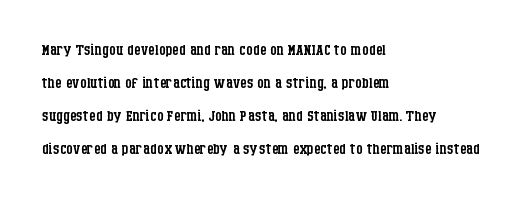
The image shows 21 px text type, upright; set left-aligned, normal line spacing (1.57x), normal letter spacing, not underlined.
